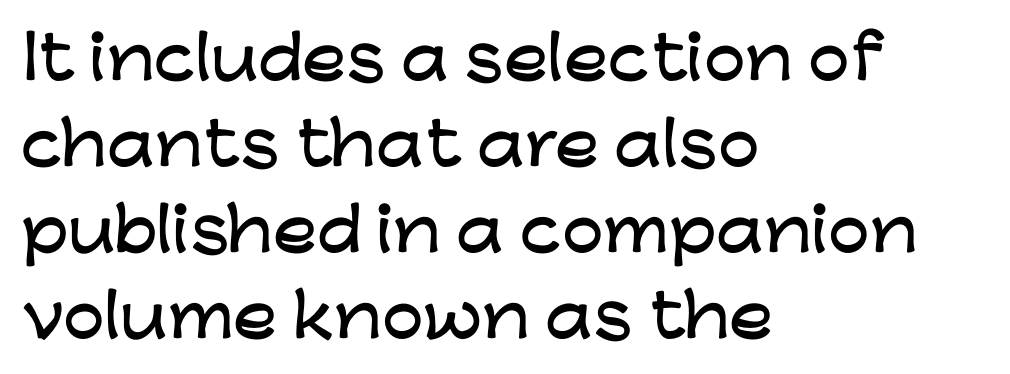
Are there feet on the stems? There aren't — it's a sans. Successive baselines arrive at the customary interval. A clean baseline with only descenders dipping below it. Character widths vary here, with narrow letters taking less room than wide ones.
